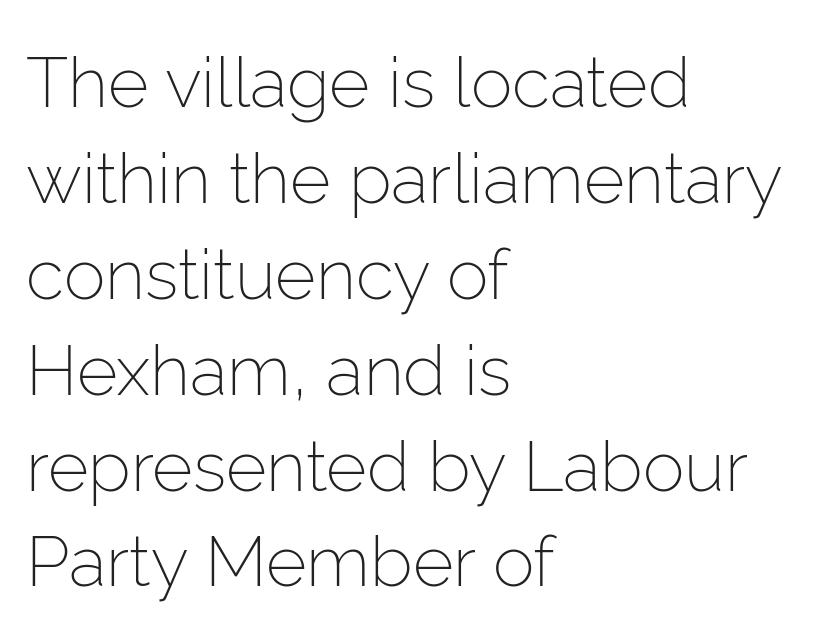
The image shows 70 px light sans-serif type, upright; set left-aligned, normal line spacing (1.37x), normal letter spacing, not underlined; low stroke contrast and a medium x-height.
